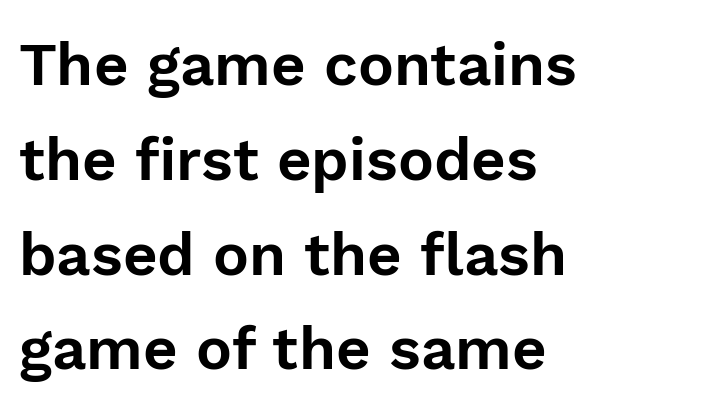
Q: Is the text italic (slanted)? A: No, it is upright.
Q: Is the typeface a serif or a sans-serif typeface? A: Sans-serif.
Q: Is the text underlined? A: No.
Q: How is the paragraph aligned? A: Left-aligned.
Q: Is the spacing between letters normal or unusually wide? A: Normal.
Q: Is the spacing between lines tight, normal or loose? A: Normal.
Q: Width (condensed, normal, or wide)? A: Normal.
Q: Stroke contrast? A: Low.
Q: x-height? A: Medium.
Q: Monospaced? A: No.
